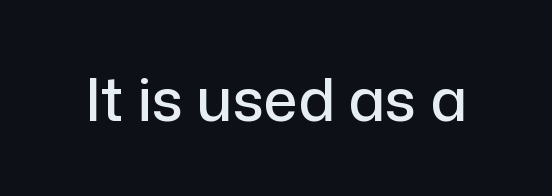
Q: Is the text italic (slanted)? A: No, it is upright.
Q: Is the typeface a serif or a sans-serif typeface? A: Sans-serif.
Q: Is the text underlined? A: No.
Q: Is the spacing between letters normal or unusually wide? A: Normal.
Q: Width (condensed, normal, or wide)? A: Normal.
Q: Stroke contrast? A: Low.
Q: x-height? A: Medium.
Q: Monospaced? A: No.
